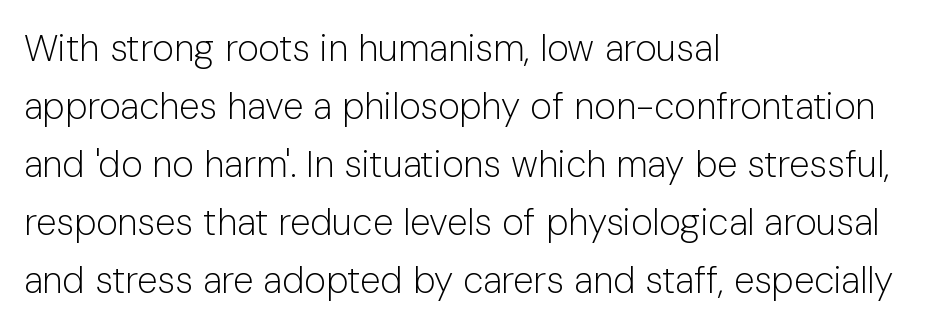
{"serif": "no", "italic": "no", "bold": "no", "weight": "light", "width": "normal", "stroke_contrast": "low", "x_height": "medium", "monospaced": "no", "underline": "no", "align": "left", "line_spacing": "normal", "line_spacing_ratio": 1.57, "letter_spacing": "normal", "letter_spacing_em": 0.0, "glyph_px": 37}
